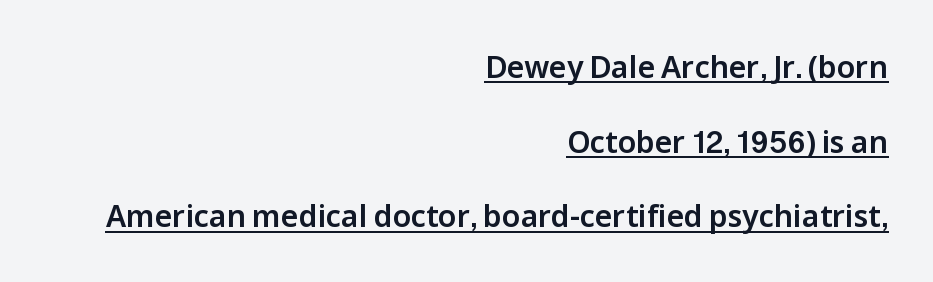
Q: Is the text italic (slanted)? A: No, it is upright.
Q: Is the typeface a serif or a sans-serif typeface? A: Sans-serif.
Q: Is the text underlined? A: Yes.
Q: How is the paragraph aligned? A: Right-aligned.
Q: Is the spacing between letters normal or unusually wide? A: Normal.
Q: Is the spacing between lines tight, normal or loose? A: Loose.
Q: Width (condensed, normal, or wide)? A: Normal.
Q: Stroke contrast? A: Low.
Q: x-height? A: Medium.
Q: Monospaced? A: No.
